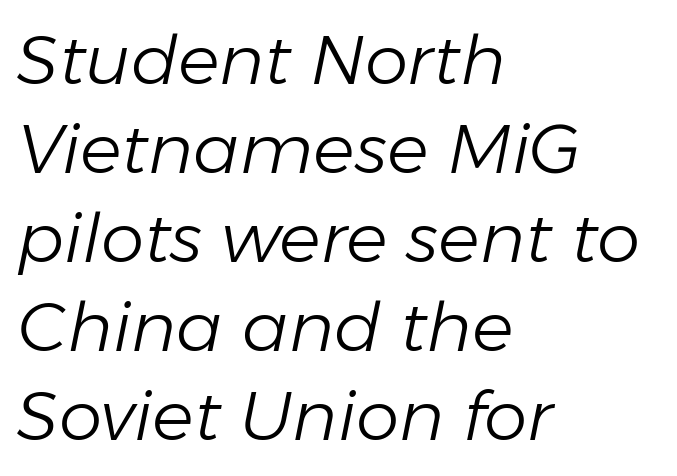
Baseline-to-baseline distance is the conventional proportion of letter height. Think of a printed novel: that variable character pitch is what you see here. Stems and bowls with no extra thickness — not bold. Descenders are the only things crossing below the line.
